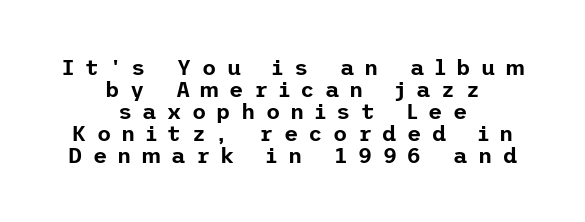
Q: Is the text italic (slanted)? A: No, it is upright.
Q: Is the text underlined? A: No.
Q: How is the paragraph aligned? A: Centered.
Q: Is the spacing between letters normal or unusually wide? A: Unusually wide.
Q: Is the spacing between lines tight, normal or loose? A: Tight.
